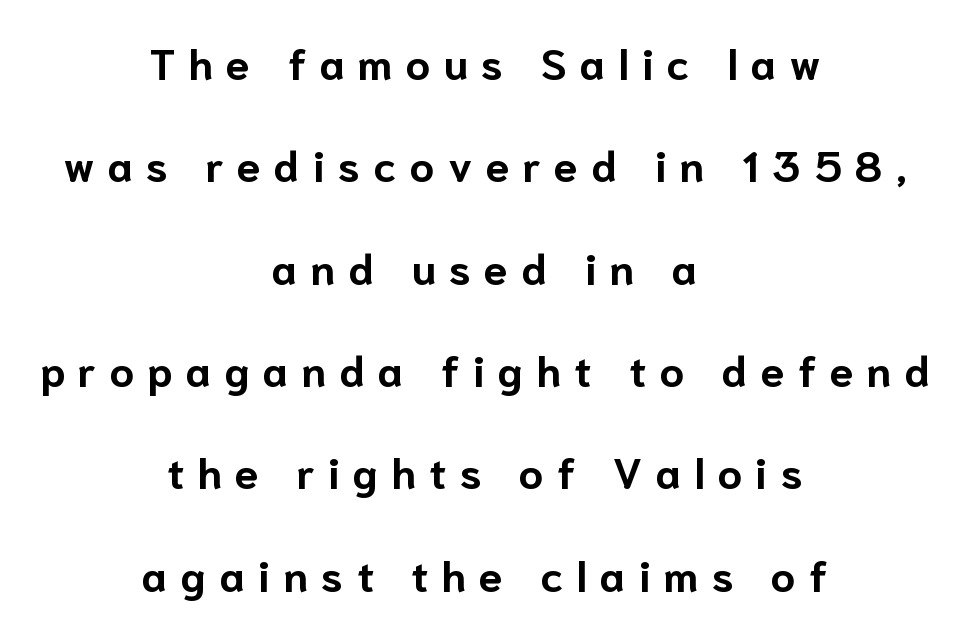
Q: Is the text bold? A: Yes.
Q: Is the text italic (slanted)? A: No, it is upright.
Q: Is the typeface a serif or a sans-serif typeface? A: Sans-serif.
Q: Is the text underlined? A: No.
Q: How is the paragraph aligned? A: Centered.
Q: Is the spacing between letters normal or unusually wide? A: Unusually wide.
Q: Is the spacing between lines tight, normal or loose? A: Loose.
Q: Width (condensed, normal, or wide)? A: Normal.
Q: Stroke contrast? A: Low.
Q: x-height? A: Medium.
Q: Monospaced? A: No.
